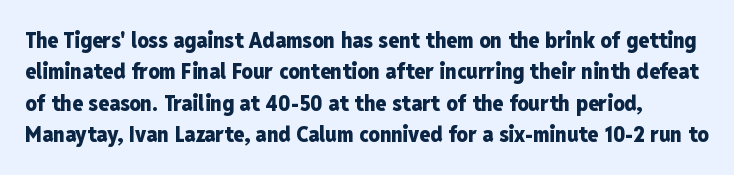
Words appear dense and cohesive because spacing is normal. You can tell it's not italic because the verticals are truly vertical. Just letters on the line, the space beneath them empty. Summary of weight: heavy, a full bold.
